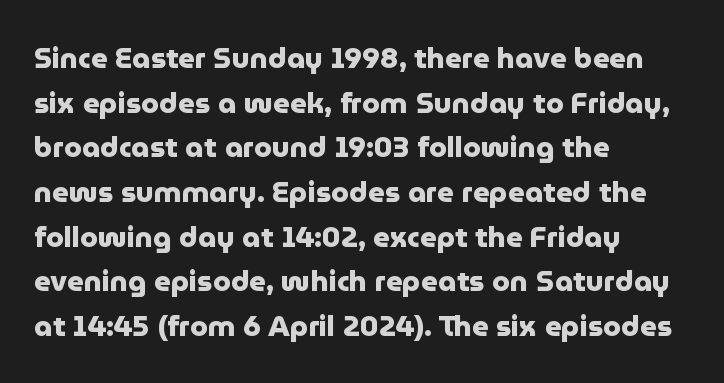
Compared with an ordinary text face, these strokes are far heavier — a full bold. One-word summary of the alignment: left. Looks like regular typesetting: each glyph gets only the width it needs. The passage shown is typeset with a sans-serif family. This is the regular roman posture of the typeface. Observe the ordinary spacing: letters are neighbours, not strangers.
